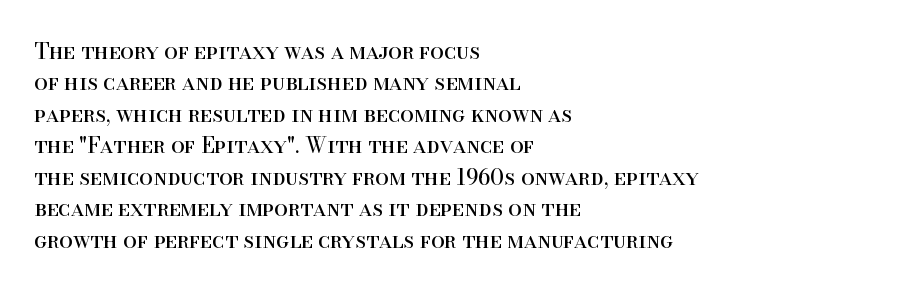
The line-height multiplier appears to be the usual default. The ragged edge is on the right, which tells us the setting is flush left. A typesetter would mark this as roman, not italic. This sample uses plain, unmodified letter spacing. No letter is thick-stroked: the sample isn't bold.
